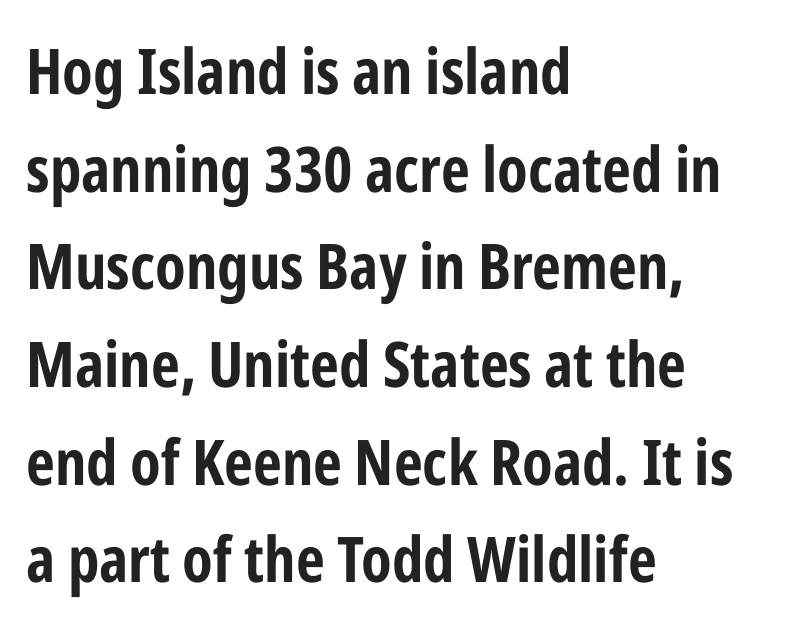
Here the designer chose a conventional face with non-uniform glyph widths. The rendering keeps characters at their native spacing. Reading down the column, the eye jumps a familiar distance to each next line. Look at the bottom of the vertical strokes: they stop flat, with no serifs. The ragged edge is on the right, which tells us the setting is flush left. The letters stand straight up with perfectly vertical stems.
